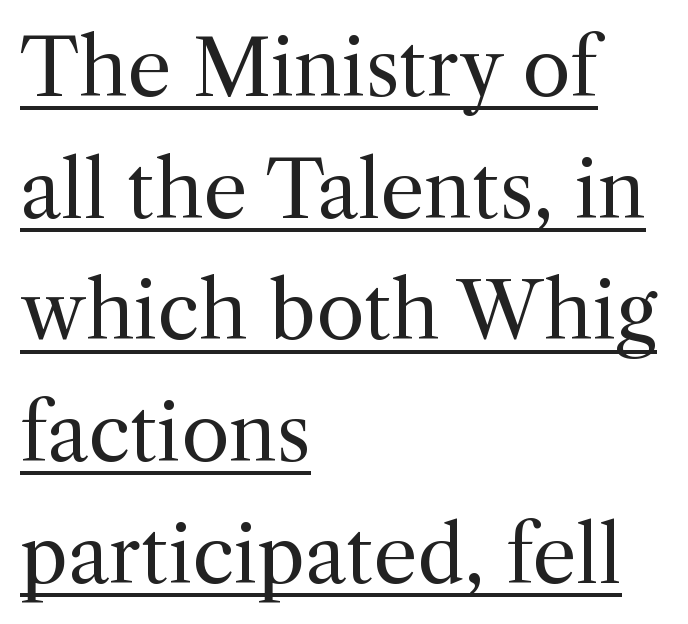
The image shows 78 px regular-weight serif type, upright; set left-aligned, normal line spacing (1.56x), normal letter spacing, underlined; a medium x-height.
